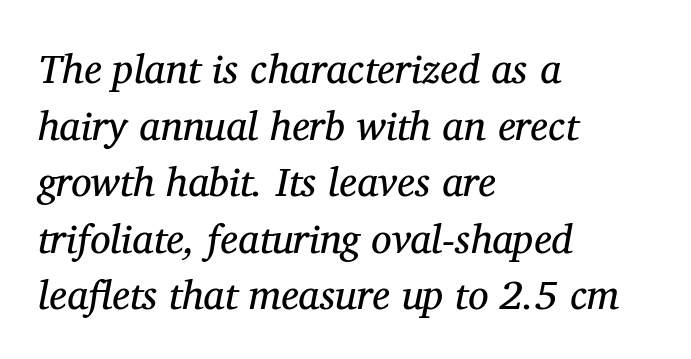
The image shows 41 px regular-weight serif type, italic (leaning right); set left-aligned, normal line spacing (1.38x), normal letter spacing, not underlined; medium stroke contrast and a medium x-height.
